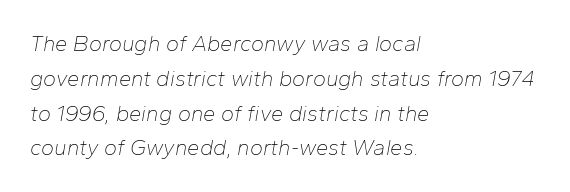
{"italic": "yes", "lean": "right", "slant_degrees": 10, "bold": "no", "underline": "no", "align": "left", "line_spacing": "normal", "line_spacing_ratio": 1.58, "letter_spacing": "normal", "letter_spacing_em": 0.0, "glyph_px": 22}
